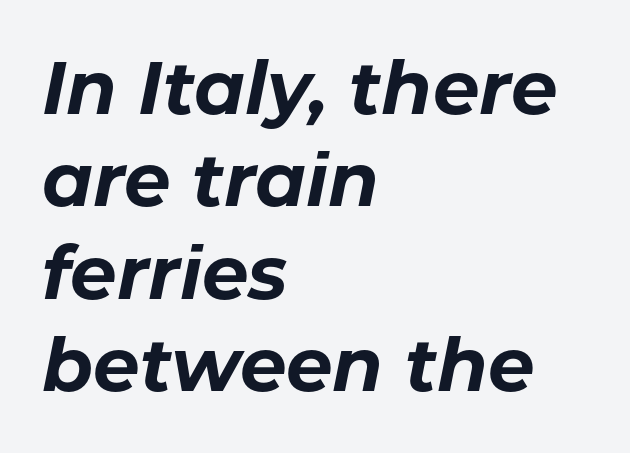
The image shows 74 px bold type, italic (leaning right); set left-aligned, normal line spacing (1.25x), normal letter spacing, not underlined; low stroke contrast and a medium x-height.
